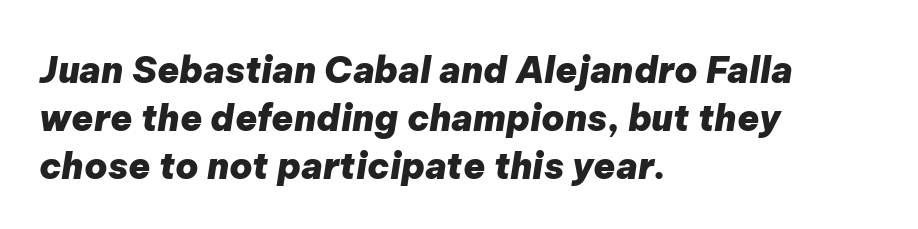
{"italic": "yes", "lean": "right", "slant_degrees": 9, "bold": "yes", "weight": "heavy", "width": "normal", "stroke_contrast": "low", "x_height": "medium", "monospaced": "no", "underline": "no", "align": "left", "line_spacing": "normal", "line_spacing_ratio": 1.34, "letter_spacing": "normal", "letter_spacing_em": 0.0, "glyph_px": 36}
